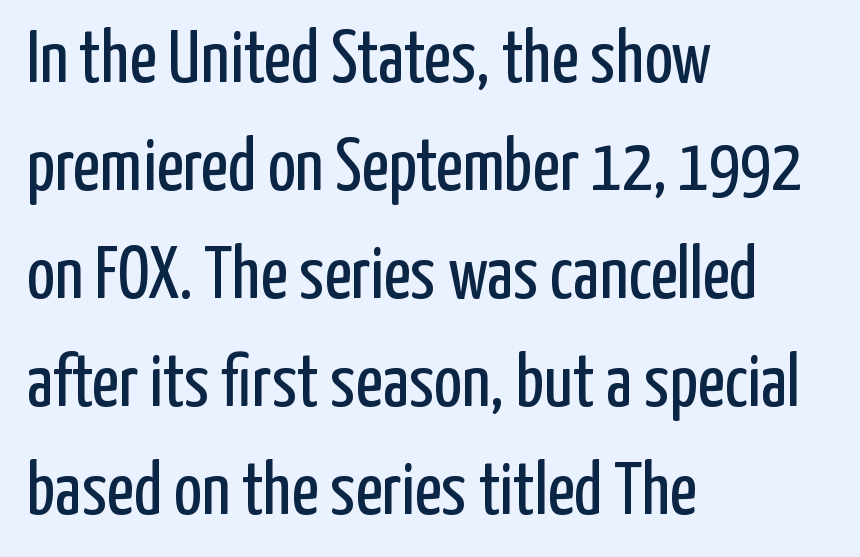
The image shows 74 px regular-weight, condensed sans-serif type, upright; set left-aligned, normal line spacing (1.46x), normal letter spacing, not underlined; low stroke contrast and a medium x-height.
